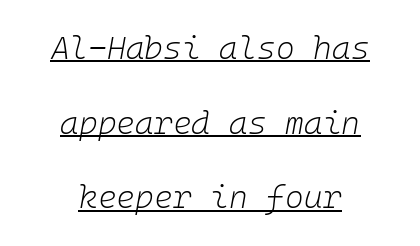
The image shows 32 px light type, italic (leaning right); set centered, loose line spacing (2.33x), normal letter spacing, underlined; low stroke contrast and a medium x-height.
